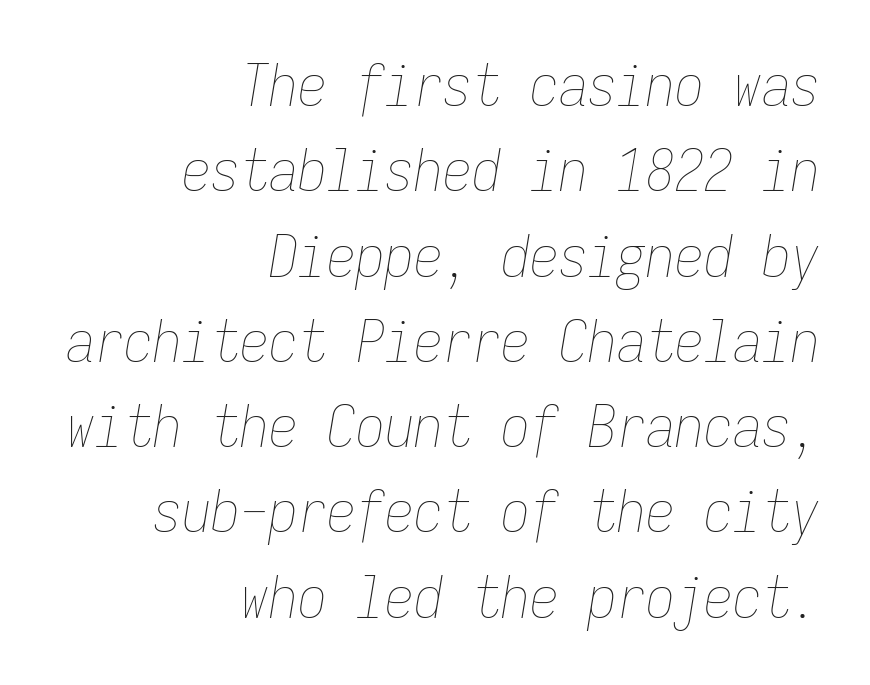
{"italic": "yes", "lean": "right", "slant_degrees": 9, "bold": "no", "weight": "thin", "width": "condensed", "stroke_contrast": "low", "x_height": "medium", "monospaced": "yes", "underline": "no", "align": "right", "line_spacing": "normal", "line_spacing_ratio": 1.47, "letter_spacing": "normal", "letter_spacing_em": 0.0, "glyph_px": 58}
